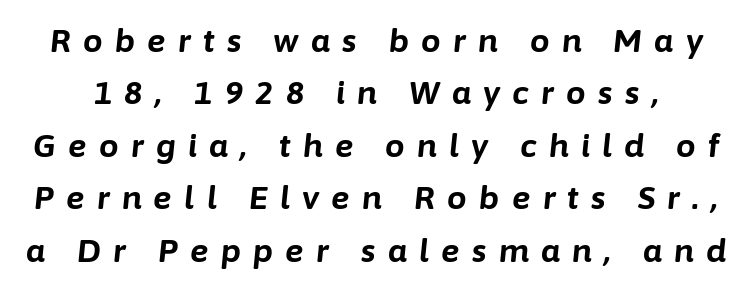
Q: Is the text bold? A: Yes.
Q: Is the text italic (slanted)? A: Yes, it leans right by about 6 degrees.
Q: Is the text underlined? A: No.
Q: Is the spacing between letters normal or unusually wide? A: Unusually wide.
Q: Is the spacing between lines tight, normal or loose? A: Normal.
Q: Width (condensed, normal, or wide)? A: Normal.
Q: Stroke contrast? A: Low.
Q: x-height? A: Medium.
Q: Monospaced? A: No.
